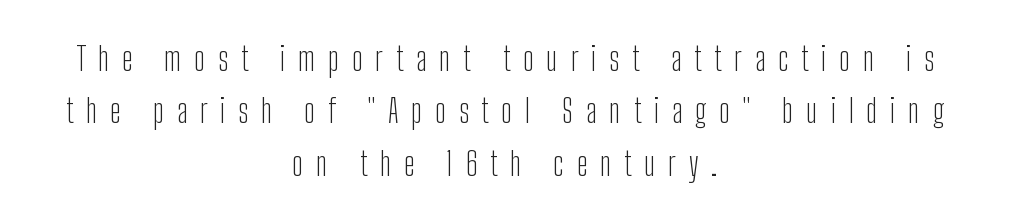
{"serif": "no", "italic": "no", "bold": "no", "weight": "light", "width": "condensed", "stroke_contrast": "low", "x_height": "medium", "monospaced": "no", "underline": "no", "align": "center", "line_spacing": "normal", "line_spacing_ratio": 1.59, "letter_spacing": "wide", "letter_spacing_em": 0.38, "glyph_px": 33}
